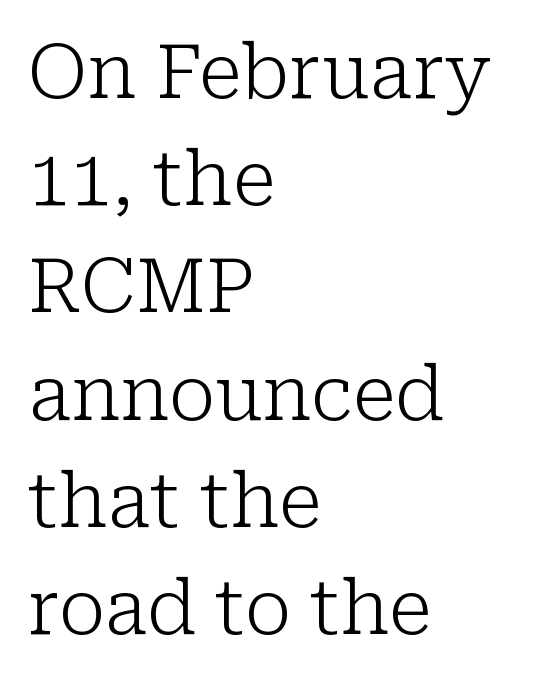
Q: Is the text bold? A: No.
Q: Is the text italic (slanted)? A: No, it is upright.
Q: Is the typeface a serif or a sans-serif typeface? A: Serif.
Q: Is the text underlined? A: No.
Q: How is the paragraph aligned? A: Left-aligned.
Q: Is the spacing between letters normal or unusually wide? A: Normal.
Q: Is the spacing between lines tight, normal or loose? A: Normal.
Q: Width (condensed, normal, or wide)? A: Normal.
Q: Stroke contrast? A: Low.
Q: x-height? A: Medium.
Q: Monospaced? A: No.
